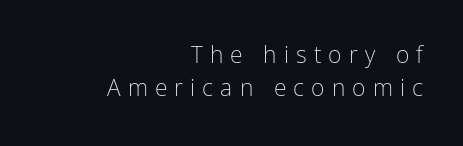
{"italic": "no", "bold": "no", "underline": "no", "align": "right", "line_spacing": "normal", "line_spacing_ratio": 1.45, "letter_spacing": "wide", "letter_spacing_em": 0.31, "glyph_px": 23}
